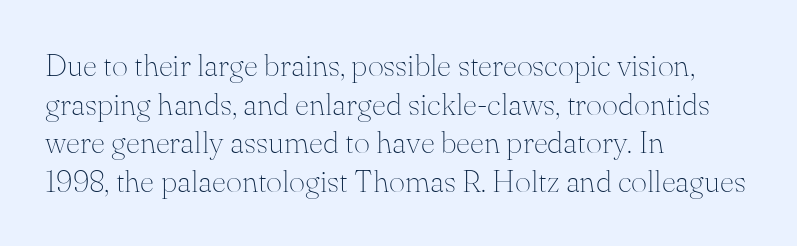
No italicization has been applied; the sample stays upright. One-word summary of the alignment: left. Vertically, the passage feels balanced, rows spaced as you'd expect. The string is rendered with underlining switched off. Character widths vary here, with narrow letters taking less room than wide ones. The strokes are not fattened; the text isn't bold.
